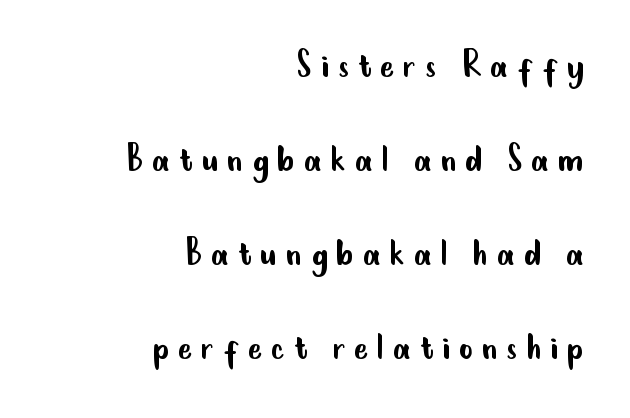
The letterforms stand isolated, each surrounded by extra space. Underline: absent. The letters advance in unequal steps, a hallmark of proportional type. Summary of vertical rhythm: relaxed, with wide interline spacing.
